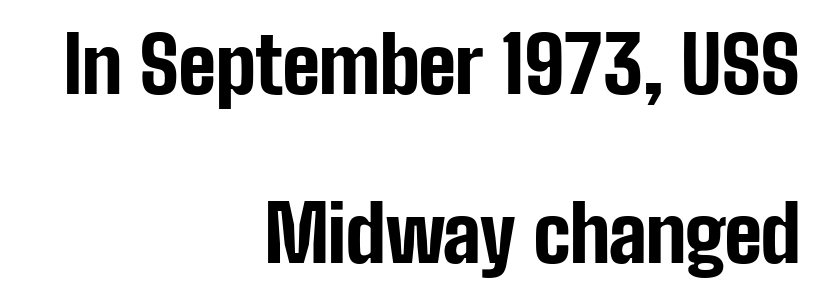
The string is rendered with underlining switched off. Looks like regular typesetting: each glyph gets only the width it needs. Tracking value appears to be zero — textbook default spacing. Leading: increased.
